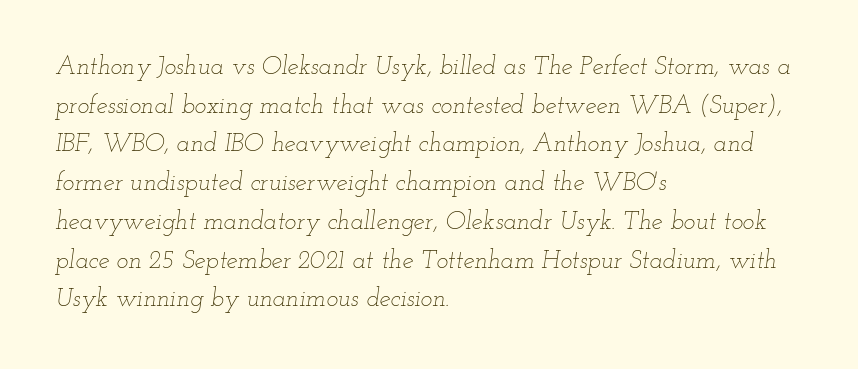
{"italic": "yes", "lean": "right", "slant_degrees": 12, "bold": "no", "underline": "no", "align": "left", "line_spacing": "normal", "line_spacing_ratio": 1.55, "letter_spacing": "normal", "letter_spacing_em": 0.0, "glyph_px": 25}
